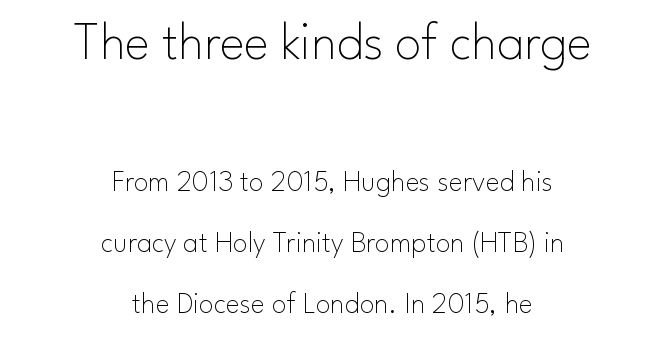
The font's upright variant was chosen for this text. A light-to-regular cut is what we see here. Caption: multi-line text, centered on the measure. This block would shrink considerably if given ordinary leading; it's expanded now. Unlike a traditional serif, this face leaves its strokes unadorned.
